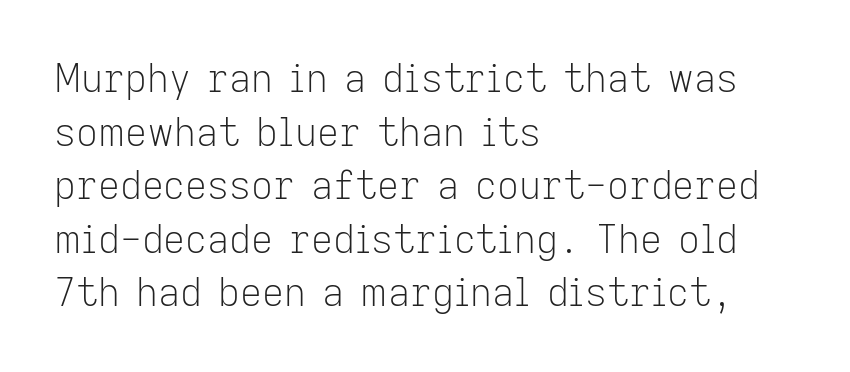
The image shows 38 px light sans-serif type, upright; set left-aligned, normal line spacing (1.41x), normal letter spacing, not underlined; low stroke contrast and a medium x-height.
